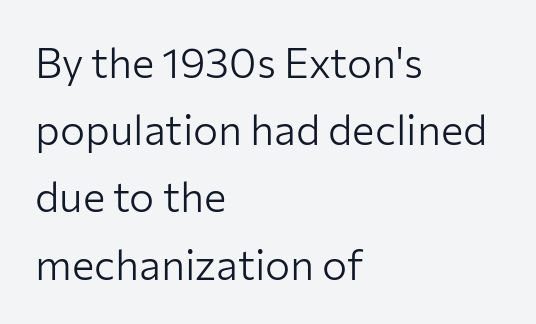
Q: Is the text bold? A: No.
Q: Is the text italic (slanted)? A: No, it is upright.
Q: Is the typeface a serif or a sans-serif typeface? A: Sans-serif.
Q: Is the text underlined? A: No.
Q: How is the paragraph aligned? A: Left-aligned.
Q: Is the spacing between letters normal or unusually wide? A: Normal.
Q: Is the spacing between lines tight, normal or loose? A: Normal.
Q: Width (condensed, normal, or wide)? A: Normal.
Q: Stroke contrast? A: Low.
Q: x-height? A: Medium.
Q: Monospaced? A: No.
